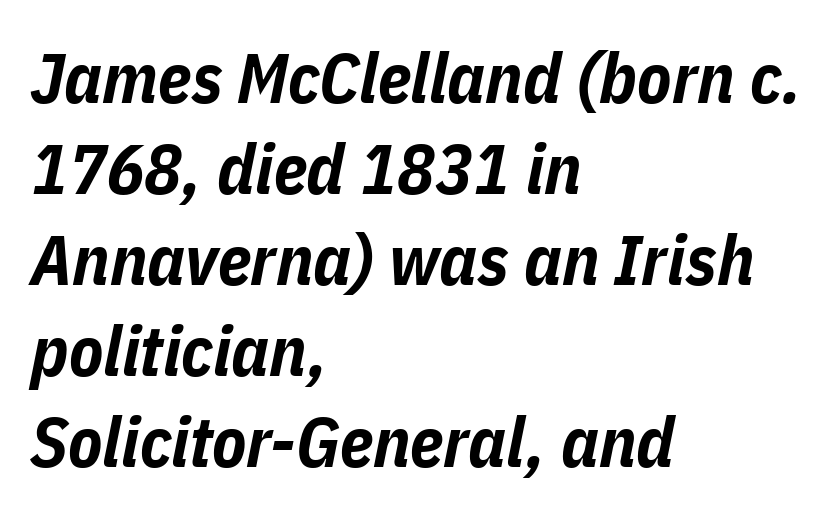
Q: Is the text bold? A: Yes.
Q: Is the text italic (slanted)? A: Yes, it leans right by about 11 degrees.
Q: Is the text underlined? A: No.
Q: How is the paragraph aligned? A: Left-aligned.
Q: Is the spacing between letters normal or unusually wide? A: Normal.
Q: Is the spacing between lines tight, normal or loose? A: Normal.
Q: Width (condensed, normal, or wide)? A: Condensed.
Q: Stroke contrast? A: Low.
Q: x-height? A: Medium.
Q: Monospaced? A: No.
